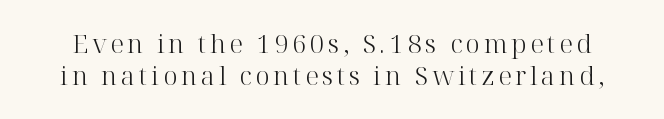
The image shows 26 px text type, upright; set line spacing 1.24x, not underlined.
